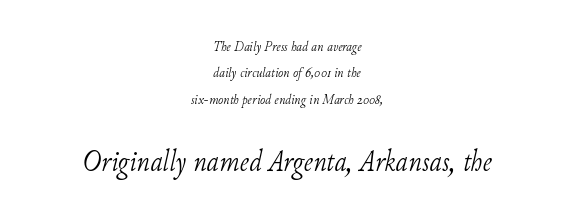
The image shows 30 px light serif type, italic (leaning right); set centered, line spacing 1.88x, normal letter spacing, not underlined; the second (bottom) block is 2.14x larger; low stroke contrast and a small x-height.
